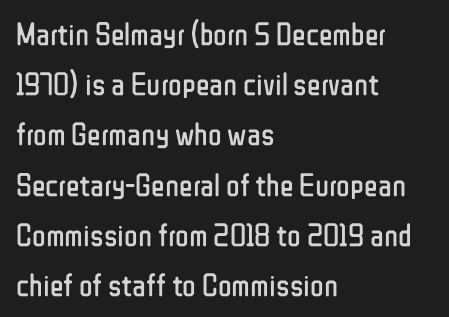
The image shows 32 px regular-weight, condensed sans-serif type, upright; set left-aligned, normal line spacing (1.57x), normal letter spacing, not underlined; low stroke contrast and a medium x-height.
